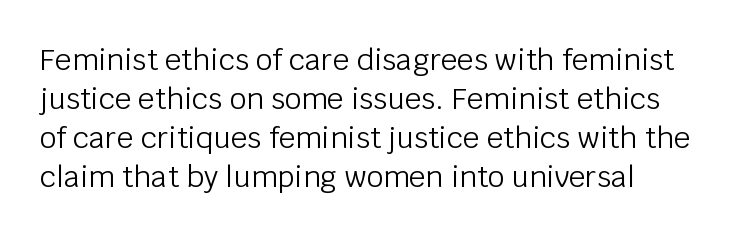
Heaviness? Minimal to ordinary, like unemphasized prose. The foot of each line stays bare and open. Vertically, the passage feels balanced, rows spaced as you'd expect. Nobody touched the tracking dial on this one. The letters advance in unequal steps, a hallmark of proportional type.
